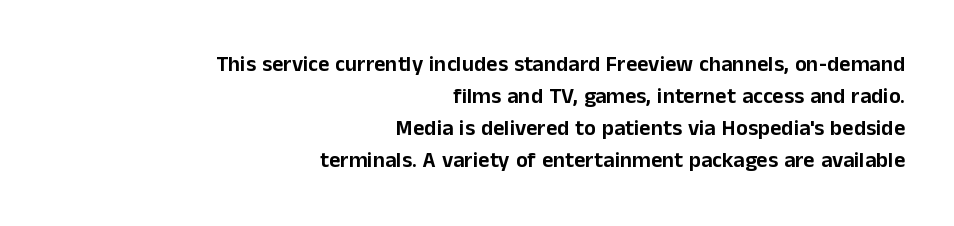
The compositor pushed each line to the right boundary. Each new line begins a customary step beneath the previous one. A typesetter would call this zero additional tracking. Words float on clear page, feet unadorned. Nope, not italic — everything's standing straight.
